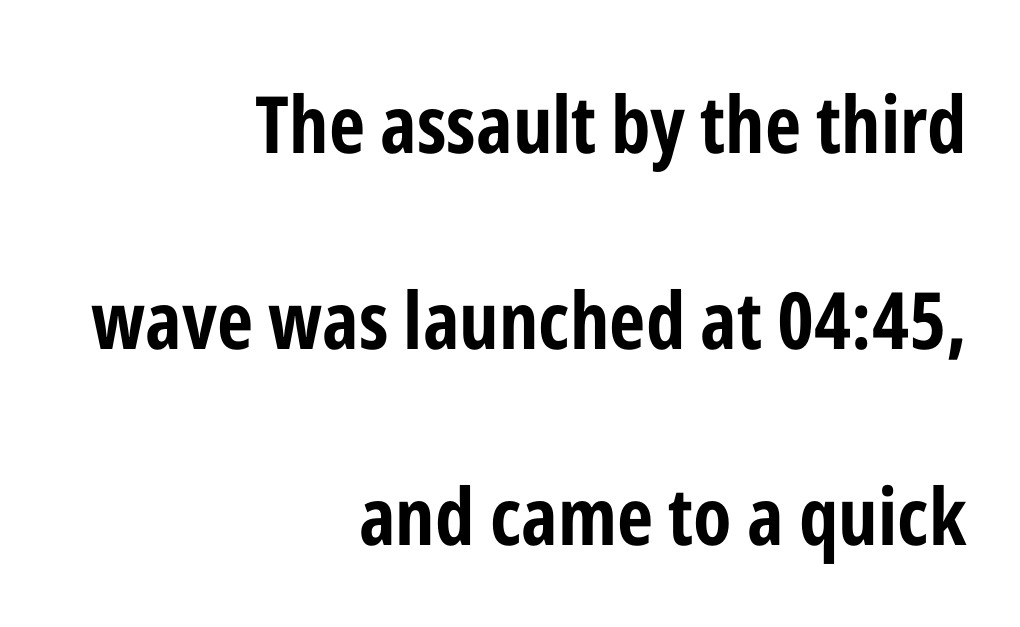
The paragraph shown leans on its right margin. This sample has the flowing, uneven cadence of proportional lettering. In terms of letterform style, serifs are entirely absent. On the weight axis this lands at bold, roughly 700. This block would shrink considerably if given ordinary leading; it's expanded now. Nope, not italic — everything's standing straight.
